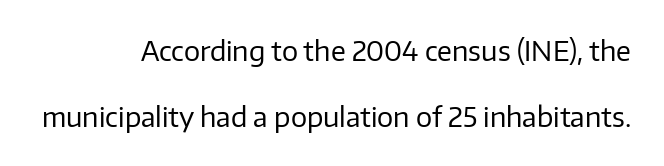
The image shows 27 px text type, upright; set right-aligned, loose line spacing (2.43x), normal letter spacing, not underlined.
